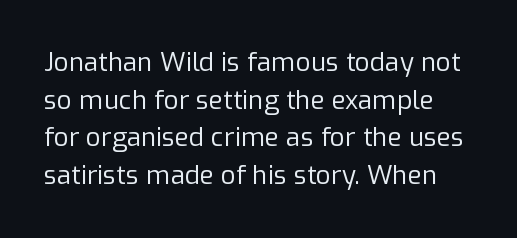
The passage shown stacks its lines at a standard gap. Ink coverage per letter is moderate at most. The letterforms sit shoulder to shoulder at normal distance. Posture: vertical.
